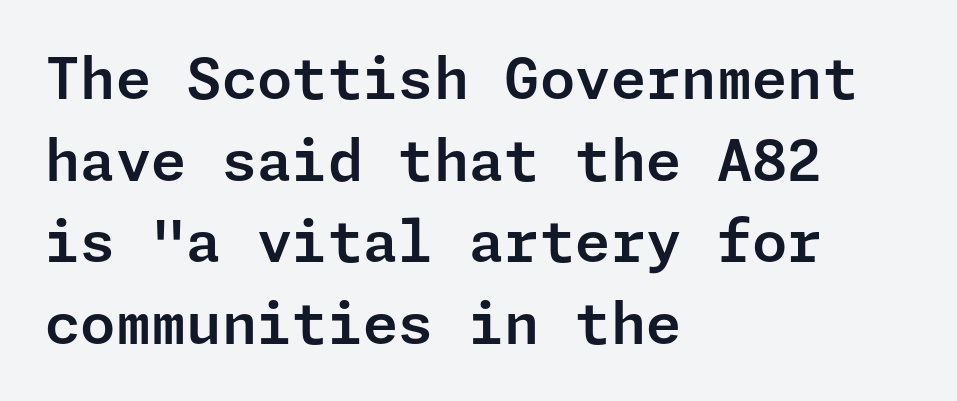
{"serif": "no", "italic": "no", "width": "normal", "stroke_contrast": "low", "x_height": "medium", "underline": "no", "align": "left", "line_spacing": "normal", "line_spacing_ratio": 1.43, "letter_spacing": "normal", "letter_spacing_em": 0.0, "glyph_px": 57}
